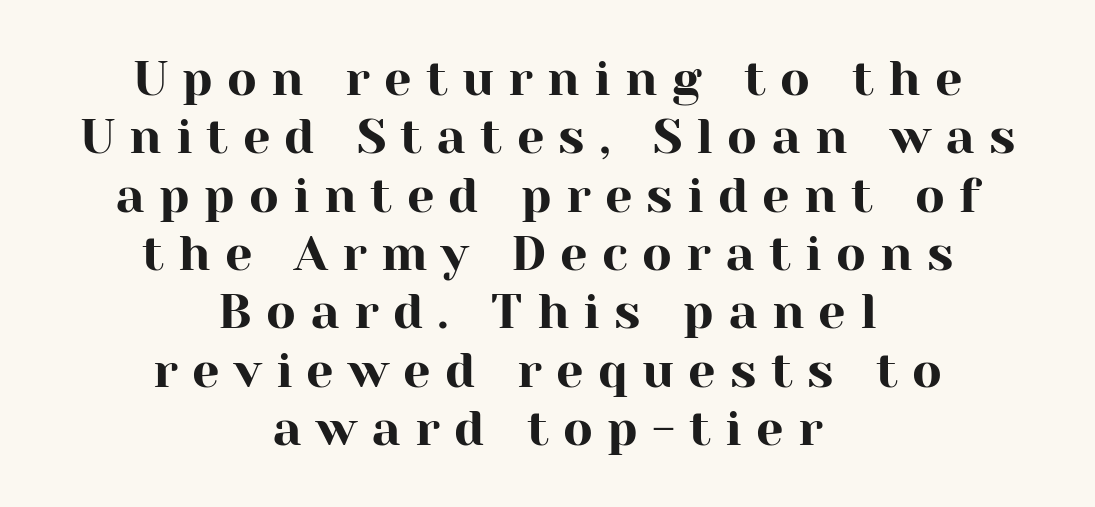
{"serif": "yes", "italic": "no", "width": "normal", "stroke_contrast": "high", "x_height": "medium", "monospaced": "no", "underline": "no", "align": "center", "line_spacing_ratio": 1.19, "letter_spacing": "wide", "letter_spacing_em": 0.29, "glyph_px": 49}
